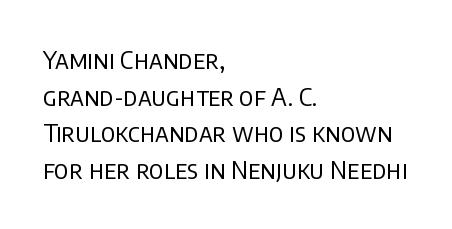
{"italic": "no", "bold": "no", "underline": "no", "align": "left", "line_spacing": "normal", "line_spacing_ratio": 1.47, "letter_spacing": "normal", "letter_spacing_em": 0.0, "glyph_px": 25}
